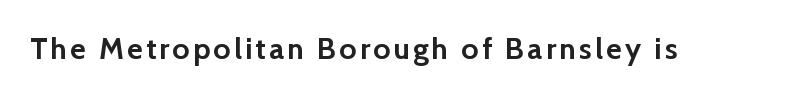
Here the designer chose a conventional face with non-uniform glyph widths. Posture: straight, roman, zero tilt. A typesetter would label this face a sans. Does the weight exceed regular? Yes, all the way to bold. Letters rest on an invisible, unmarked baseline.
